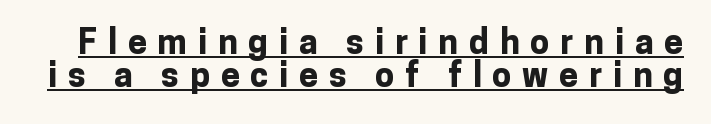
The image shows 34 px bold sans-serif type, upright; set tight line spacing (0.97x), unusually wide letter spacing (+0.32 em), underlined; low stroke contrast and a medium x-height.
